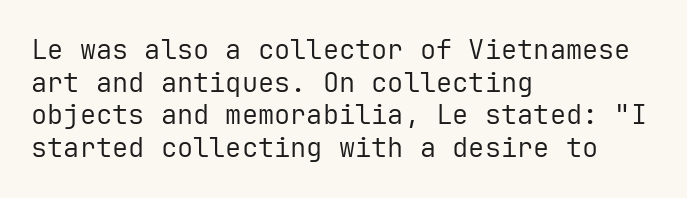
What stands out about the letter spacing? Nothing — it is the standard amount. This is not heavy type; no bold has been used. Just letters on the line, the space beneath them empty. Notice how the stems are strictly vertical — no italics here. This rendering uses left alignment, leaving the right contour irregular.
